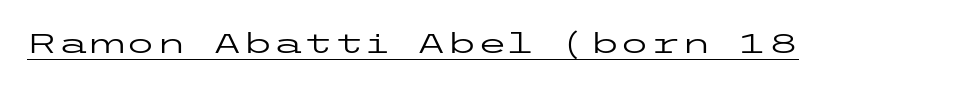
How are the letters spaced? Ordinarily, with no added tracking. Serif or sans? Sans — the stroke terminals are bare. The rendering uses the underline text-decoration. This is not heavy type; no bold has been used.
